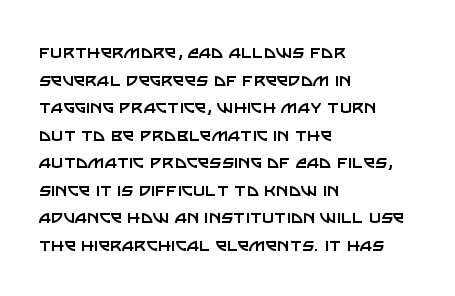
{"italic": "no", "bold": "no", "underline": "no", "align": "left", "line_spacing": "normal", "line_spacing_ratio": 1.31, "letter_spacing": "normal", "letter_spacing_em": 0.0, "glyph_px": 21}
